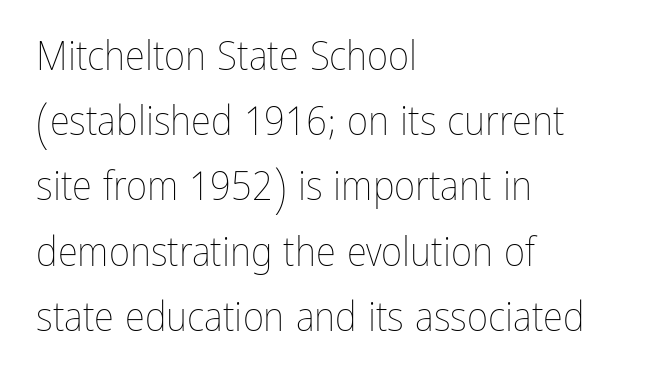
{"italic": "no", "bold": "no", "weight": "thin", "width": "condensed", "stroke_contrast": "low", "x_height": "medium", "monospaced": "no", "underline": "no", "align": "left", "line_spacing": "normal", "line_spacing_ratio": 1.59, "letter_spacing": "normal", "letter_spacing_em": 0.0, "glyph_px": 41}
